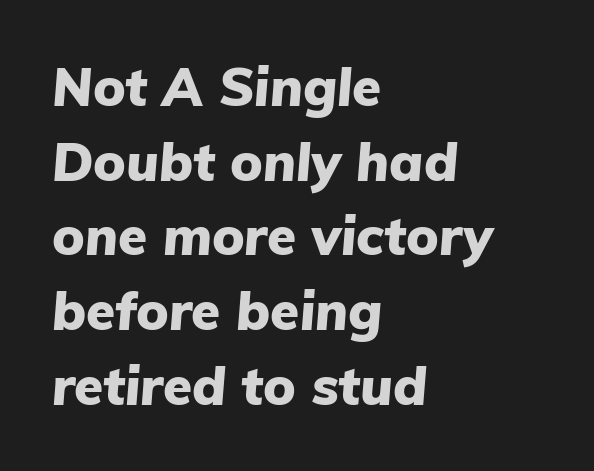
{"italic": "yes", "lean": "right", "slant_degrees": 5, "bold": "yes", "weight": "heavy", "width": "normal", "stroke_contrast": "low", "x_height": "medium", "monospaced": "no", "underline": "no", "align": "left", "line_spacing": "normal", "line_spacing_ratio": 1.41, "letter_spacing": "normal", "letter_spacing_em": 0.0, "glyph_px": 53}
